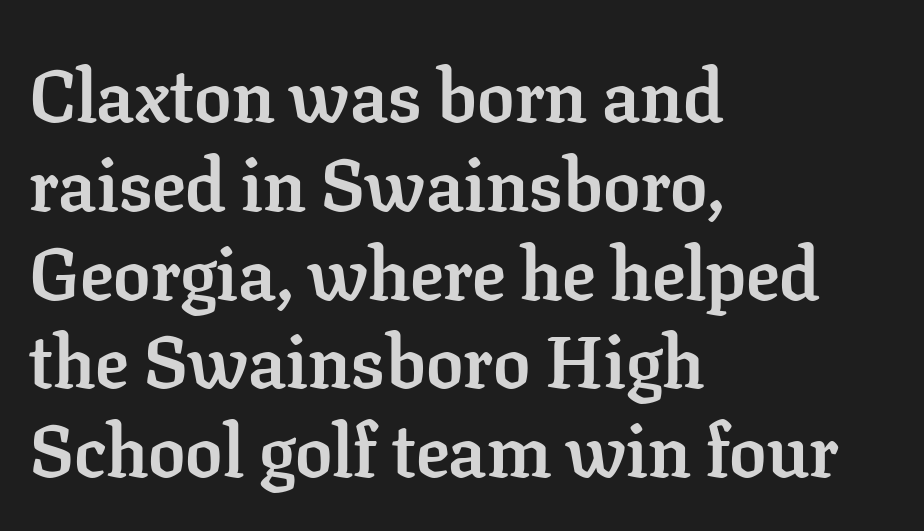
Q: Is the text bold? A: Yes.
Q: Is the text italic (slanted)? A: No, it is upright.
Q: Is the typeface a serif or a sans-serif typeface? A: Serif.
Q: Is the text underlined? A: No.
Q: How is the paragraph aligned? A: Left-aligned.
Q: Is the spacing between letters normal or unusually wide? A: Normal.
Q: Width (condensed, normal, or wide)? A: Normal.
Q: Stroke contrast? A: Low.
Q: x-height? A: Medium.
Q: Monospaced? A: No.
